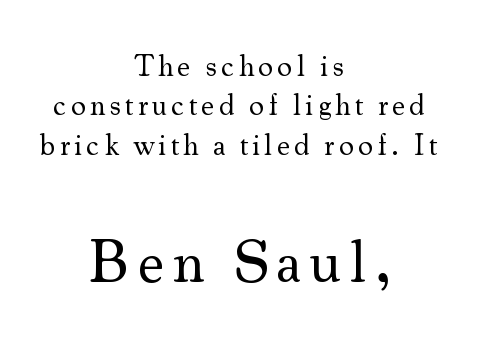
{"serif": "yes", "italic": "no", "bold": "no", "weight": "regular", "width": "normal", "stroke_contrast": "medium", "x_height": "small", "monospaced": "no", "underline": "no", "align": "center", "line_spacing": "normal", "line_spacing_ratio": 1.31, "larger_block": "second", "size_ratio": 2.03, "glyph_px": 61}
